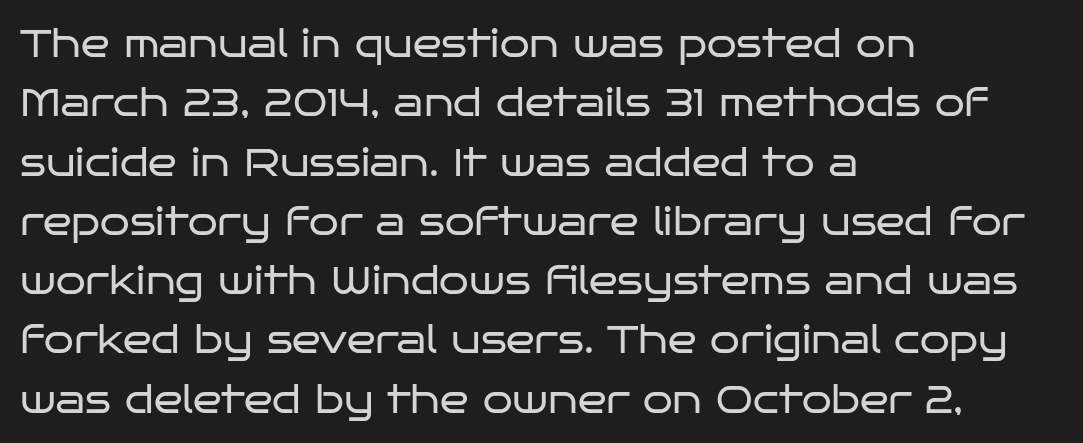
The image shows 38 px regular-weight, wide sans-serif type, upright; set left-aligned, normal line spacing (1.56x), normal letter spacing, not underlined; low stroke contrast and a large x-height.
